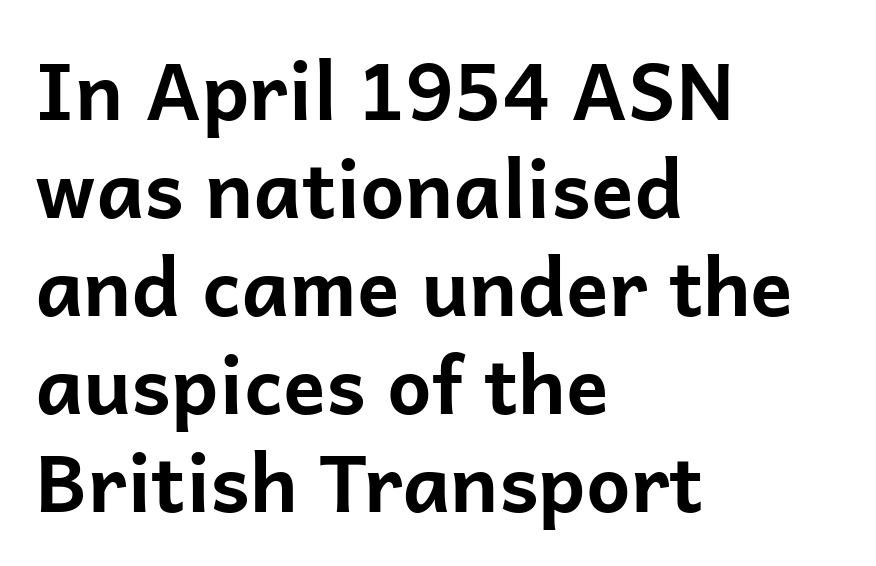
{"serif": "no", "italic": "no", "bold": "yes", "weight": "bold", "width": "normal", "stroke_contrast": "low", "x_height": "medium", "monospaced": "no", "underline": "no", "align": "left", "line_spacing_ratio": 1.24, "letter_spacing": "normal", "letter_spacing_em": 0.0, "glyph_px": 79}
